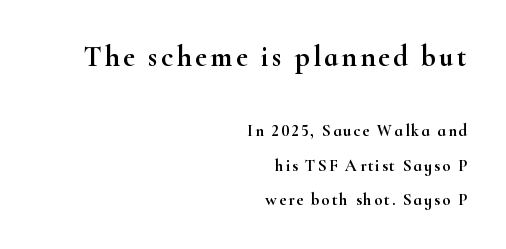
{"serif": "yes", "italic": "no", "width": "wide", "stroke_contrast": "high", "x_height": "small", "monospaced": "no", "underline": "no", "align": "right", "line_spacing": "loose", "line_spacing_ratio": 2.01, "larger_block": "first", "size_ratio": 1.71, "glyph_px": 29}
